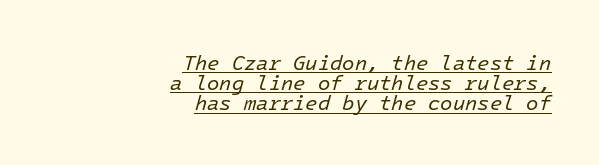
{"italic": "yes", "lean": "right", "slant_degrees": 16, "bold": "no", "underline": "yes", "align": "right", "line_spacing": "tight", "line_spacing_ratio": 1.01, "letter_spacing": "normal", "letter_spacing_em": 0.0, "glyph_px": 20}
